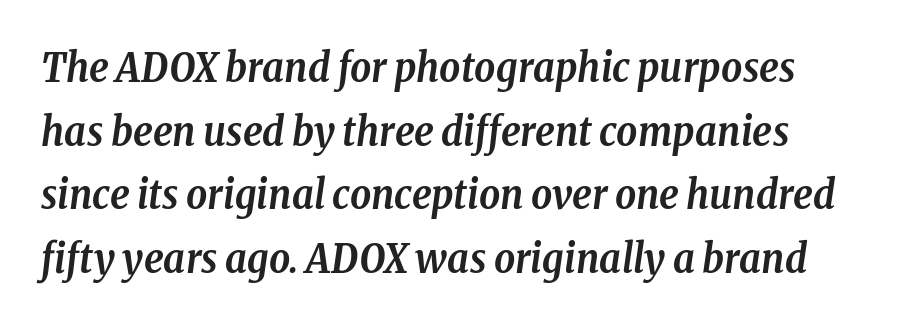
{"serif": "yes", "italic": "yes", "lean": "right", "slant_degrees": 8, "bold": "yes", "weight": "semibold", "width": "condensed", "stroke_contrast": "low", "x_height": "medium", "monospaced": "no", "underline": "no", "line_spacing": "normal", "line_spacing_ratio": 1.55, "letter_spacing": "normal", "letter_spacing_em": 0.0, "glyph_px": 41}
